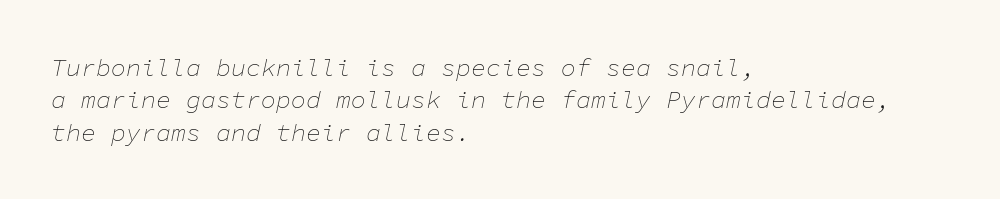
The image shows 25 px text type, italic (leaning right); set left-aligned, normal line spacing (1.3x), normal letter spacing, not underlined.
